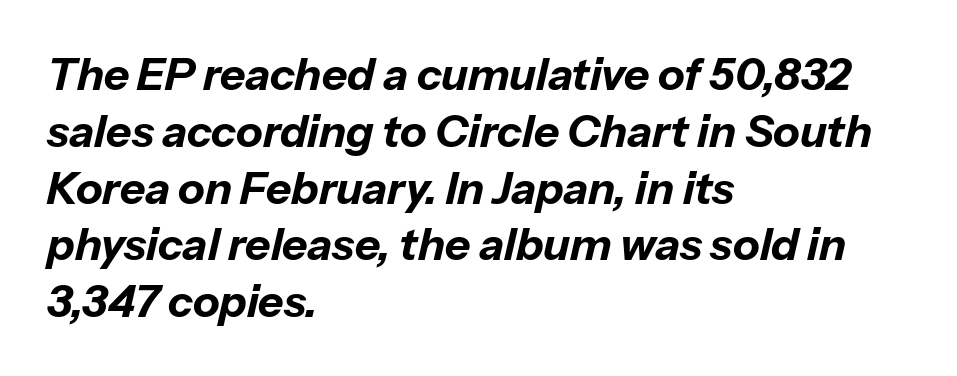
The image shows 44 px bold type, italic (leaning right); set left-aligned, normal line spacing (1.29x), normal letter spacing, not underlined; low stroke contrast and a medium x-height.
